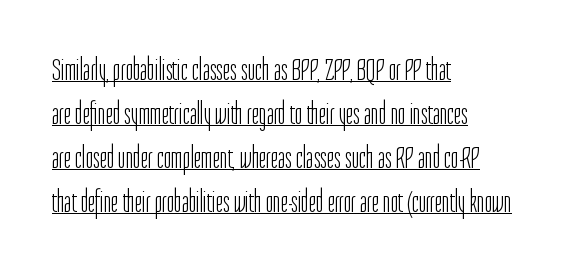
The image shows 32 px light, condensed sans-serif type, upright; set left-aligned, normal line spacing (1.37x), normal letter spacing, underlined; low stroke contrast and a medium x-height.
